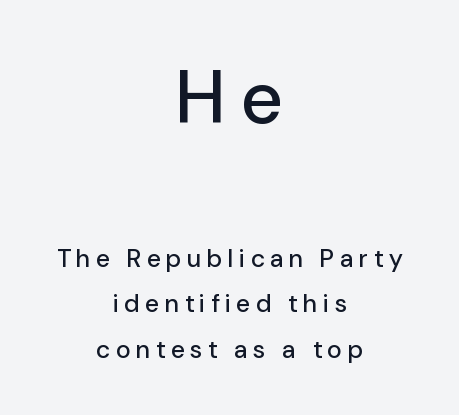
Glance below the letters and you will spot only blank space. A roman cut, with each character standing at attention. Nothing sits at the stroke ends, so this counts as sans-serif. Letter spacing: wide. The composition opens big and finishes small.
